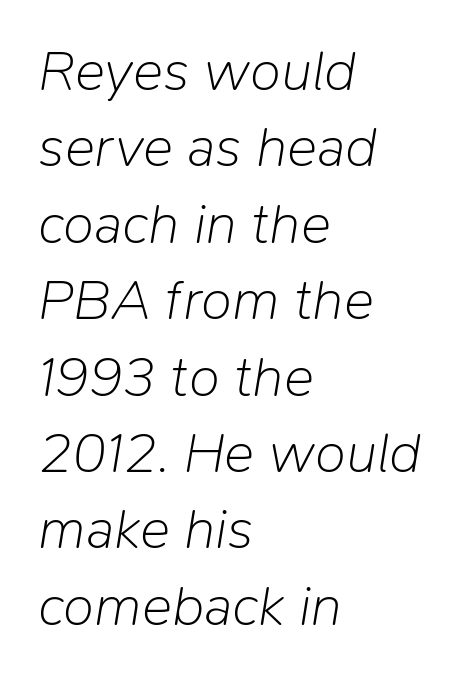
The glyphs are unaccompanied by any horizontal stroke below them. Words appear dense and cohesive because spacing is normal. The rendering uses natural spacing where letterforms have individual widths. Weight: not bold — regular or lighter.
